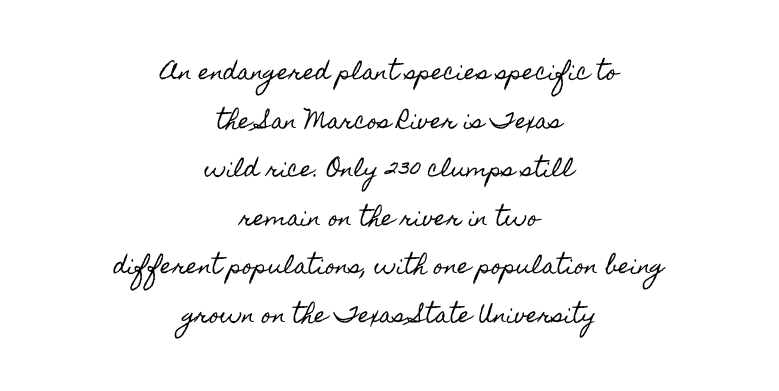
{"underline": "no", "align": "center", "line_spacing": "loose", "line_spacing_ratio": 2.31, "letter_spacing": "normal", "letter_spacing_em": 0.0, "glyph_px": 21}
